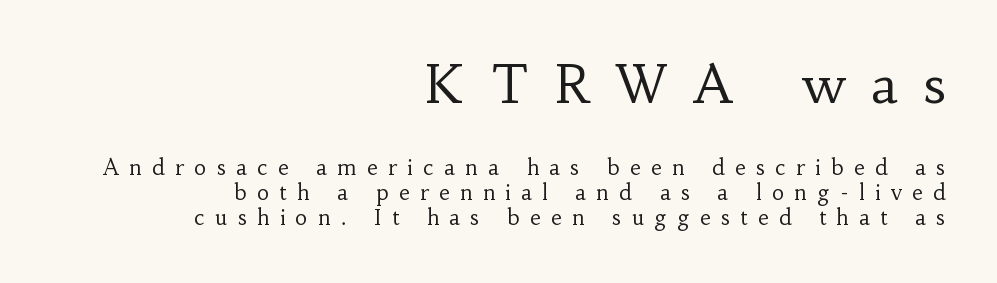
The image shows 52 px regular-weight serif type, upright; set right-aligned, line spacing 1.17x, unusually wide letter spacing (+0.5 em), not underlined; the first (top) block is 2.48x larger; low stroke contrast and a small x-height.
